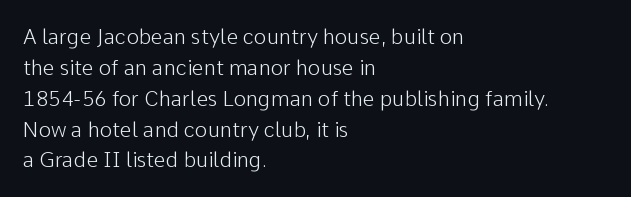
{"italic": "no", "bold": "no", "underline": "no", "align": "left", "line_spacing": "normal", "line_spacing_ratio": 1.47, "letter_spacing": "normal", "letter_spacing_em": 0.0, "glyph_px": 21}
